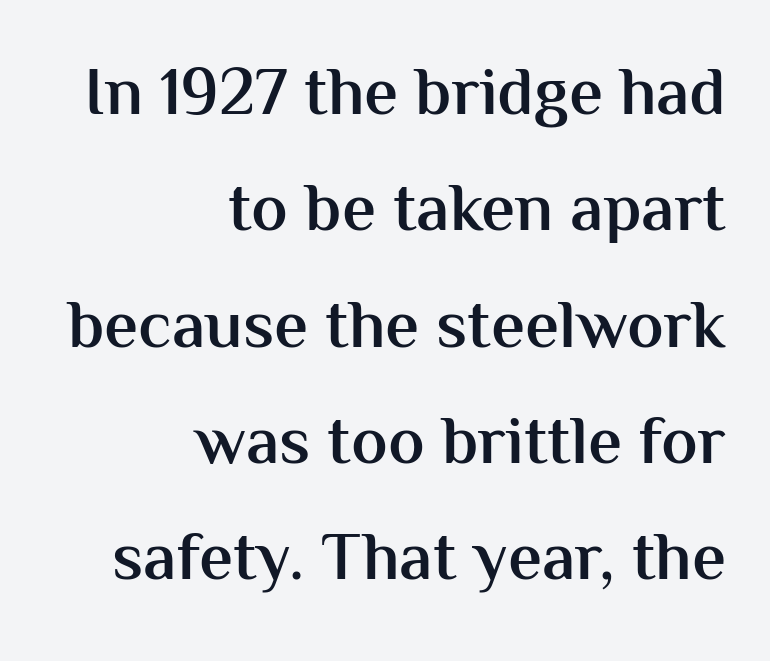
The image shows 68 px semibold sans-serif type, upright; set right-aligned, line spacing 1.71x, normal letter spacing, not underlined; medium stroke contrast and a medium x-height.
